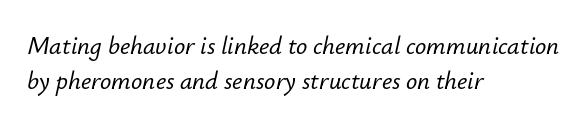
Q: Is the text italic (slanted)? A: Yes, it leans right by about 12 degrees.
Q: Is the text underlined? A: No.
Q: How is the paragraph aligned? A: Left-aligned.
Q: Is the spacing between letters normal or unusually wide? A: Normal.
Q: Is the spacing between lines tight, normal or loose? A: Normal.
